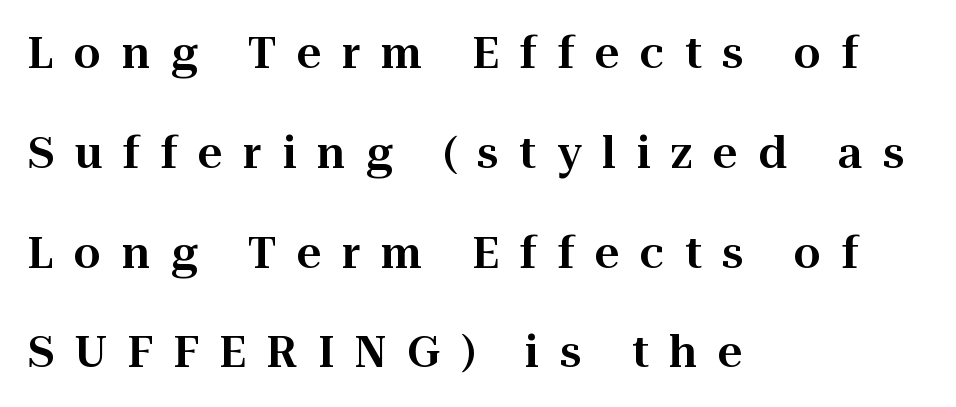
The image shows 43 px serif type, upright; set left-aligned, loose line spacing (2.32x), unusually wide letter spacing (+0.48 em), not underlined; high stroke contrast and a medium x-height.
